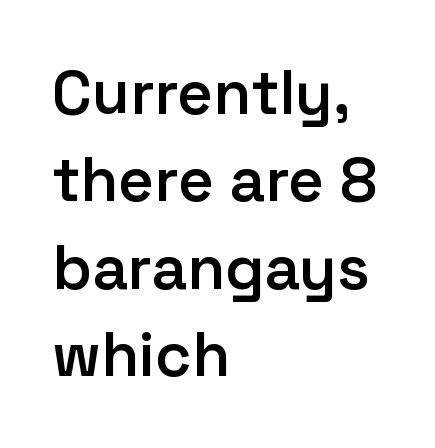
Q: Is the text bold? A: Semi-bold.
Q: Is the text italic (slanted)? A: No, it is upright.
Q: Is the typeface a serif or a sans-serif typeface? A: Sans-serif.
Q: Is the text underlined? A: No.
Q: How is the paragraph aligned? A: Left-aligned.
Q: Is the spacing between letters normal or unusually wide? A: Normal.
Q: Is the spacing between lines tight, normal or loose? A: Normal.
Q: Width (condensed, normal, or wide)? A: Normal.
Q: Stroke contrast? A: Low.
Q: x-height? A: Medium.
Q: Monospaced? A: No.
